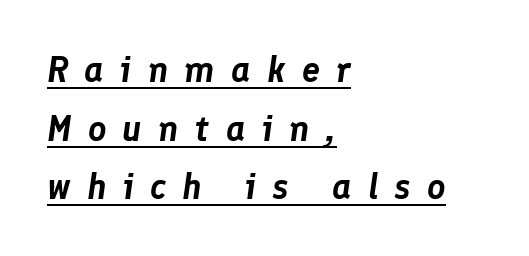
Q: Is the text italic (slanted)? A: Yes, it leans right by about 8 degrees.
Q: Is the text underlined? A: Yes.
Q: How is the paragraph aligned? A: Left-aligned.
Q: Is the spacing between letters normal or unusually wide? A: Unusually wide.
Q: Is the spacing between lines tight, normal or loose? A: Normal.
Q: Width (condensed, normal, or wide)? A: Normal.
Q: Stroke contrast? A: Low.
Q: x-height? A: Medium.
Q: Monospaced? A: No.
